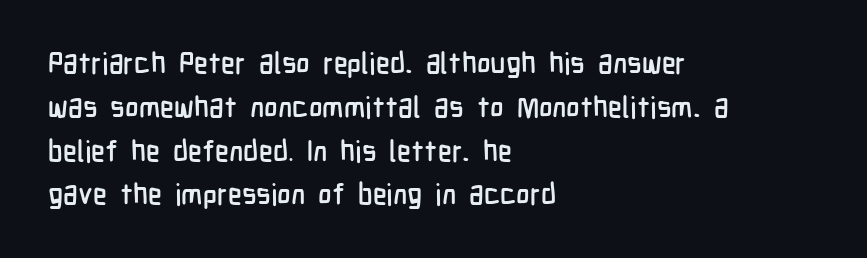
Q: Is the text italic (slanted)? A: No, it is upright.
Q: Is the typeface a serif or a sans-serif typeface? A: Sans-serif.
Q: Is the text underlined? A: No.
Q: How is the paragraph aligned? A: Left-aligned.
Q: Is the spacing between letters normal or unusually wide? A: Normal.
Q: Is the spacing between lines tight, normal or loose? A: Normal.
Q: Width (condensed, normal, or wide)? A: Condensed.
Q: Stroke contrast? A: Low.
Q: x-height? A: Medium.
Q: Monospaced? A: No.
